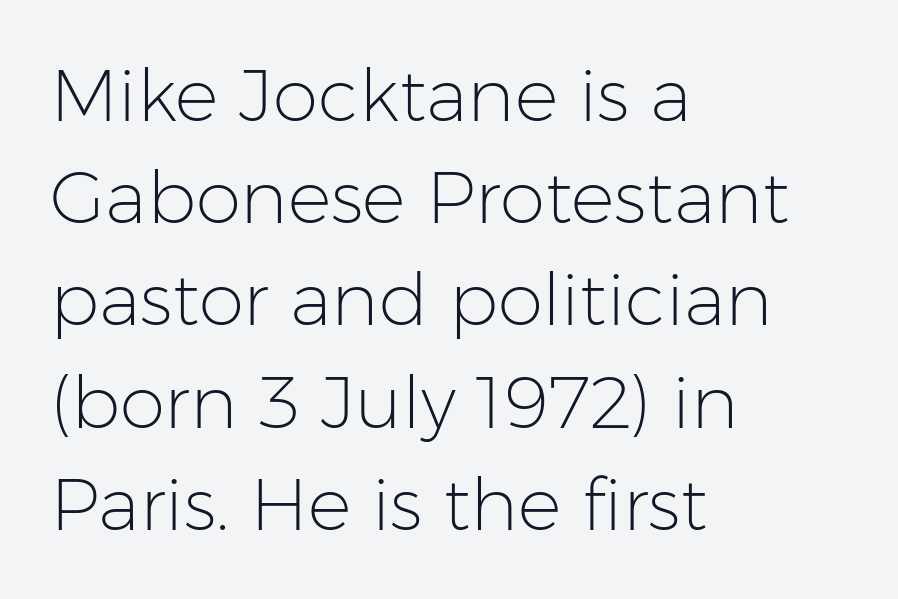
Q: Is the text bold? A: No.
Q: Is the text italic (slanted)? A: No, it is upright.
Q: Is the typeface a serif or a sans-serif typeface? A: Sans-serif.
Q: Is the text underlined? A: No.
Q: How is the paragraph aligned? A: Left-aligned.
Q: Is the spacing between letters normal or unusually wide? A: Normal.
Q: Is the spacing between lines tight, normal or loose? A: Normal.
Q: Width (condensed, normal, or wide)? A: Normal.
Q: Stroke contrast? A: Low.
Q: x-height? A: Medium.
Q: Monospaced? A: No.
